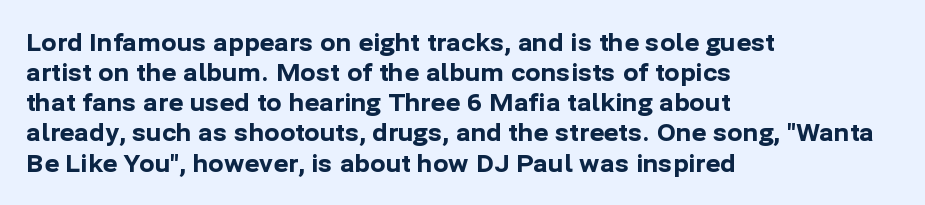
Does extra space separate the letters? No, they use regular spacing. The passage is arranged the way most books set body copy — flush left. Successive baselines arrive at the customary interval. Posture: upright roman. Is the type bold? Yes — the strokes are clearly thick and heavy.
